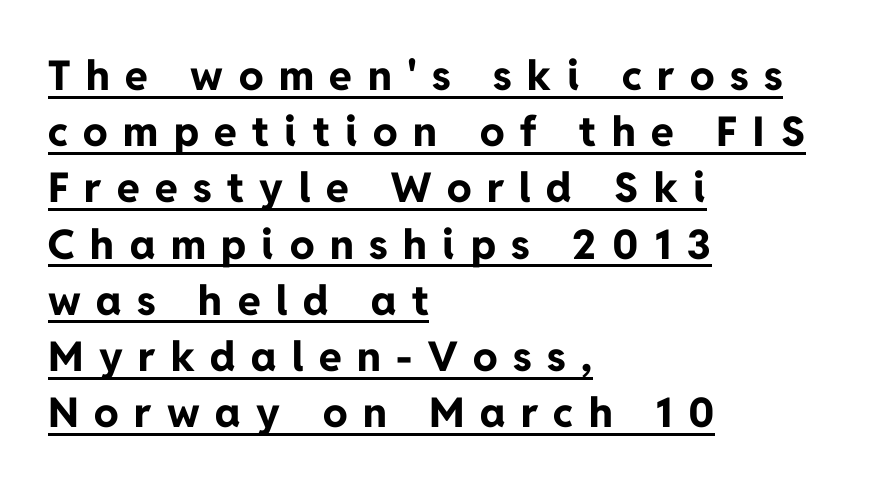
{"serif": "no", "italic": "no", "bold": "yes", "weight": "bold", "width": "normal", "stroke_contrast": "low", "x_height": "medium", "monospaced": "no", "underline": "yes", "align": "left", "line_spacing": "normal", "line_spacing_ratio": 1.37, "letter_spacing": "wide", "letter_spacing_em": 0.38, "glyph_px": 41}
